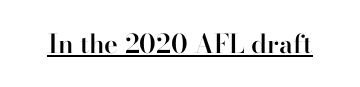
{"italic": "no", "bold": "semi", "underline": "yes", "letter_spacing": "normal", "letter_spacing_em": 0.0, "glyph_px": 26}
